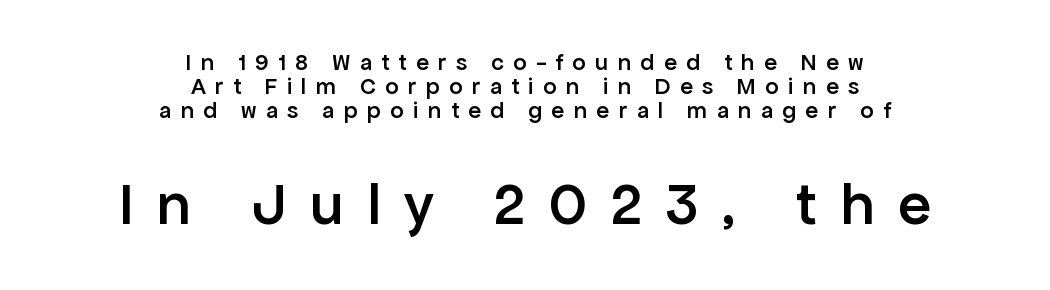
The image shows 61 px semibold sans-serif type, upright; set centered, tight line spacing (0.99x), unusually wide letter spacing (+0.39 em), not underlined; the second (bottom) block is 2.54x larger; low stroke contrast and a medium x-height.
